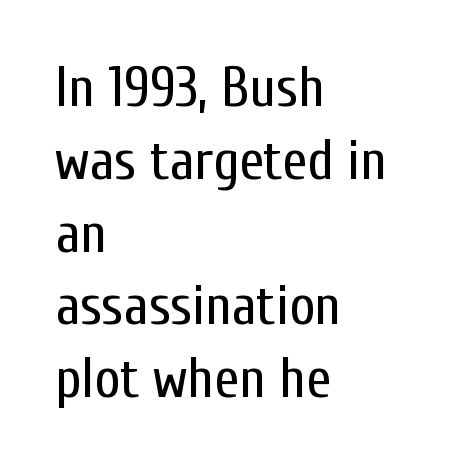
The image shows 56 px regular-weight, condensed sans-serif type, upright; set left-aligned, normal line spacing (1.3x), normal letter spacing, not underlined; low stroke contrast and a medium x-height.
